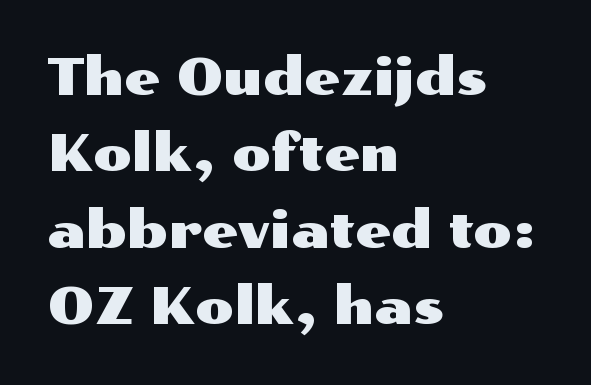
{"serif": "no", "italic": "no", "width": "wide", "stroke_contrast": "medium", "x_height": "medium", "monospaced": "no", "underline": "no", "align": "left", "line_spacing": "normal", "line_spacing_ratio": 1.5, "letter_spacing": "normal", "letter_spacing_em": 0.0, "glyph_px": 51}
